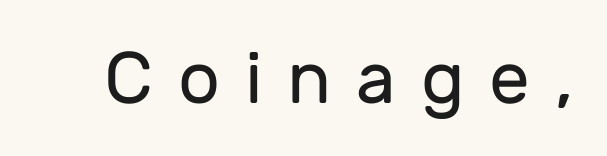
Q: Is the text bold? A: No.
Q: Is the text italic (slanted)? A: No, it is upright.
Q: Is the typeface a serif or a sans-serif typeface? A: Sans-serif.
Q: Is the text underlined? A: No.
Q: Is the spacing between letters normal or unusually wide? A: Unusually wide.
Q: Width (condensed, normal, or wide)? A: Normal.
Q: Stroke contrast? A: Low.
Q: x-height? A: Medium.
Q: Monospaced? A: No.
